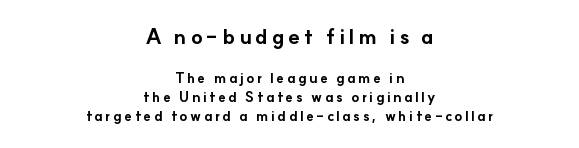
The image shows 21 px bold type, upright; set centered, normal line spacing (1.37x), not underlined; the first (top) block is 1.5x larger.
